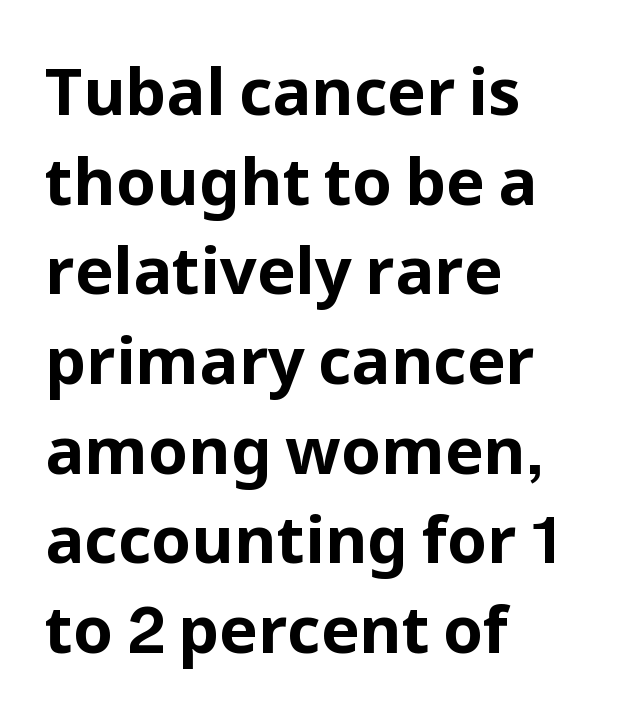
Examine the stroke ends and you'll find no serifs. Compared with a centered layout, this one pins lines to the left instead. A bare baseline throughout the passage. Do the characters align in a grid? No, the font is proportional. Regarding leading, the lines here are spaced in the standard way. A roman cut, with each character standing at attention.
